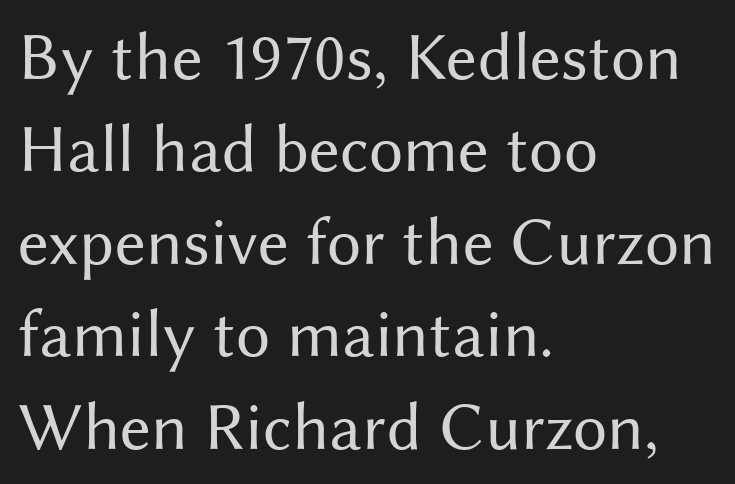
{"serif": "no", "italic": "no", "bold": "no", "weight": "regular", "width": "normal", "stroke_contrast": "medium", "x_height": "medium", "monospaced": "no", "underline": "no", "align": "left", "line_spacing": "normal", "line_spacing_ratio": 1.36, "letter_spacing": "normal", "letter_spacing_em": 0.0, "glyph_px": 68}
